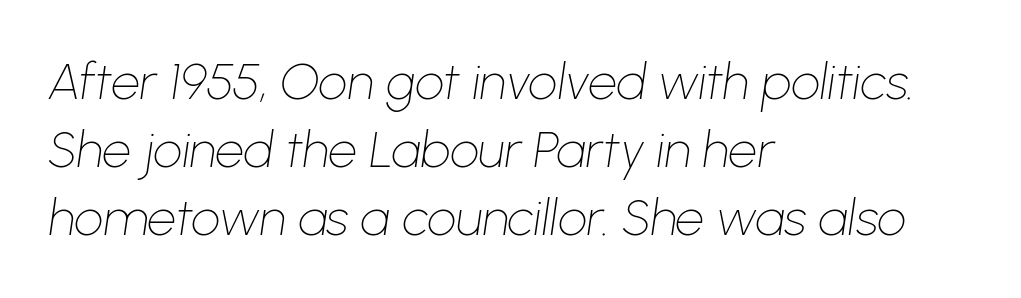
{"italic": "yes", "lean": "right", "slant_degrees": 8, "bold": "no", "weight": "thin", "width": "normal", "stroke_contrast": "low", "x_height": "medium", "monospaced": "no", "underline": "no", "align": "left", "line_spacing": "normal", "line_spacing_ratio": 1.33, "letter_spacing": "normal", "letter_spacing_em": 0.0, "glyph_px": 51}
